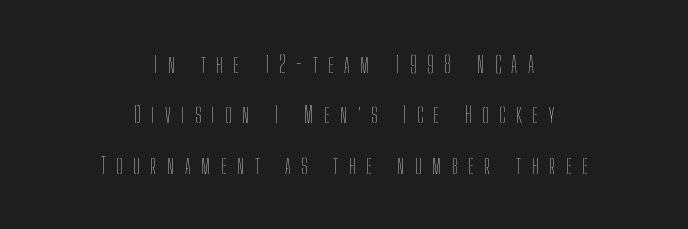
Q: Is the text bold? A: No.
Q: Is the text italic (slanted)? A: No, it is upright.
Q: Is the text underlined? A: No.
Q: How is the paragraph aligned? A: Centered.
Q: Is the spacing between letters normal or unusually wide? A: Unusually wide.
Q: Is the spacing between lines tight, normal or loose? A: Loose.
